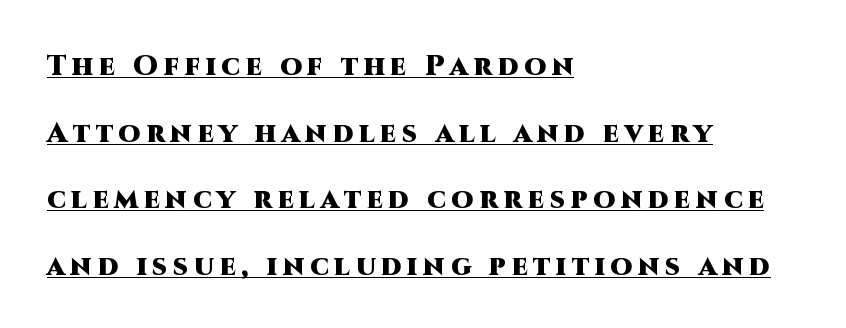
Q: Is the text bold? A: Yes.
Q: Is the text italic (slanted)? A: No, it is upright.
Q: Is the typeface a serif or a sans-serif typeface? A: Sans-serif.
Q: Is the text underlined? A: Yes.
Q: How is the paragraph aligned? A: Left-aligned.
Q: Is the spacing between letters normal or unusually wide? A: Unusually wide.
Q: Is the spacing between lines tight, normal or loose? A: Loose.
Q: Width (condensed, normal, or wide)? A: Normal.
Q: Stroke contrast? A: High.
Q: x-height? A: Large.
Q: Monospaced? A: No.
